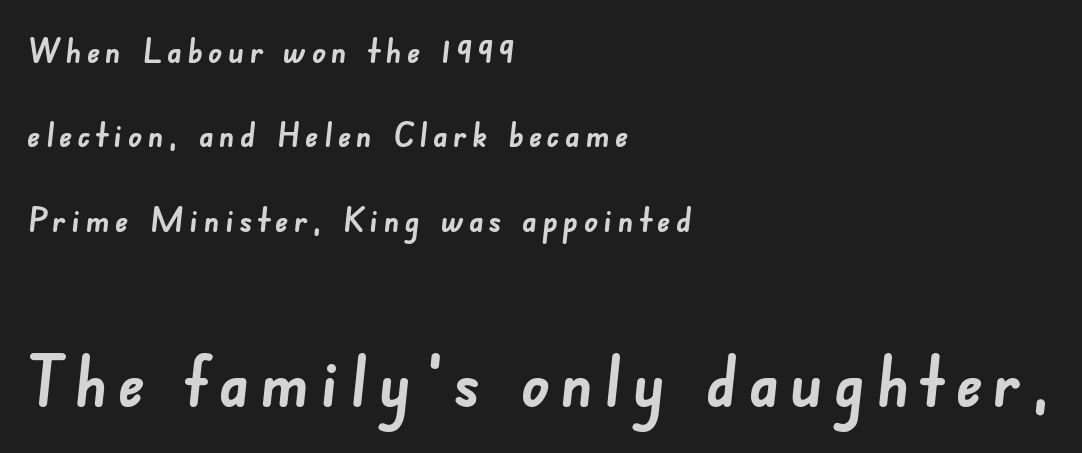
Q: Is the text bold? A: Yes.
Q: Is the typeface a serif or a sans-serif typeface? A: Sans-serif.
Q: Is the text underlined? A: No.
Q: How is the paragraph aligned? A: Left-aligned.
Q: Is the spacing between lines tight, normal or loose? A: Loose.
Q: Which block of text is set in a larger size, the first (top) or the second (bottom)? A: The second (bottom) one.
Q: Width (condensed, normal, or wide)? A: Normal.
Q: Stroke contrast? A: Low.
Q: x-height? A: Small.
Q: Monospaced? A: No.
